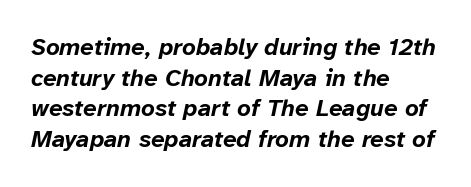
{"italic": "yes", "lean": "right", "slant_degrees": 12, "bold": "yes", "underline": "no", "align": "left", "line_spacing": "normal", "line_spacing_ratio": 1.28, "letter_spacing": "normal", "letter_spacing_em": 0.0, "glyph_px": 24}
